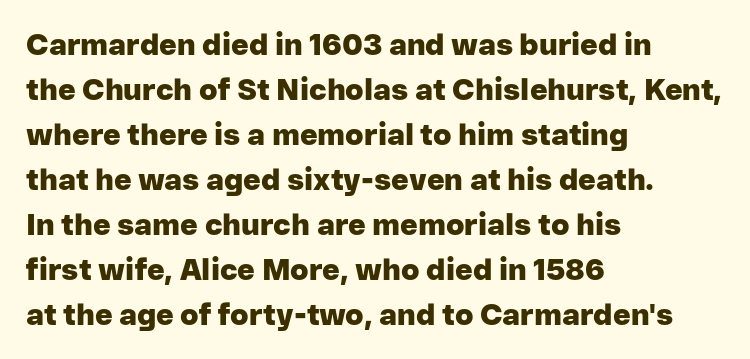
{"serif": "no", "italic": "no", "bold": "yes", "weight": "heavy", "width": "normal", "stroke_contrast": "low", "x_height": "medium", "monospaced": "no", "underline": "no", "align": "left", "line_spacing": "normal", "line_spacing_ratio": 1.5, "letter_spacing": "normal", "letter_spacing_em": 0.0, "glyph_px": 30}
